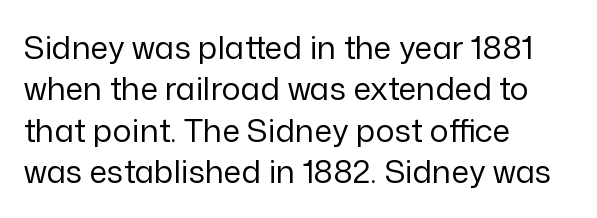
{"serif": "no", "italic": "no", "bold": "no", "weight": "regular", "width": "normal", "stroke_contrast": "low", "x_height": "medium", "monospaced": "no", "underline": "no", "align": "left", "line_spacing": "normal", "line_spacing_ratio": 1.29, "letter_spacing": "normal", "letter_spacing_em": 0.0, "glyph_px": 32}
